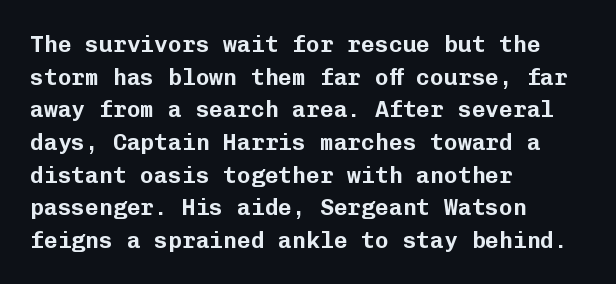
{"italic": "no", "underline": "no", "align": "left", "line_spacing": "normal", "line_spacing_ratio": 1.42, "letter_spacing": "normal", "letter_spacing_em": 0.0, "glyph_px": 23}
